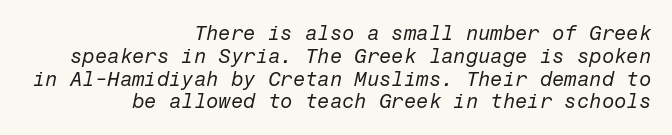
Q: Is the text bold? A: No.
Q: Is the text italic (slanted)? A: Yes, it leans right by about 12 degrees.
Q: Is the text underlined? A: No.
Q: How is the paragraph aligned? A: Right-aligned.
Q: Is the spacing between letters normal or unusually wide? A: Normal.
Q: Is the spacing between lines tight, normal or loose? A: Tight.
